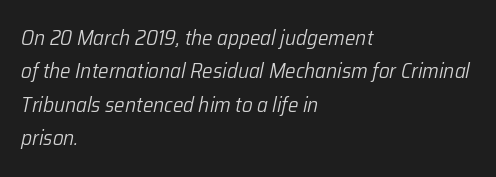
The image shows 21 px text type, italic (leaning right); set left-aligned, normal line spacing (1.59x), normal letter spacing, not underlined.
